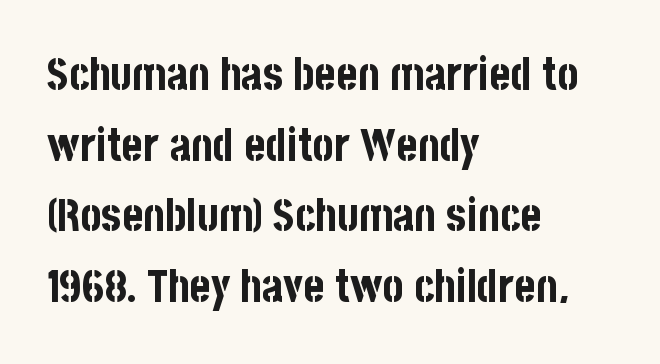
{"serif": "no", "italic": "no", "bold": "yes", "weight": "bold", "width": "condensed", "stroke_contrast": "low", "x_height": "large", "monospaced": "no", "underline": "no", "align": "left", "line_spacing": "normal", "line_spacing_ratio": 1.57, "letter_spacing": "normal", "letter_spacing_em": 0.0, "glyph_px": 45}
